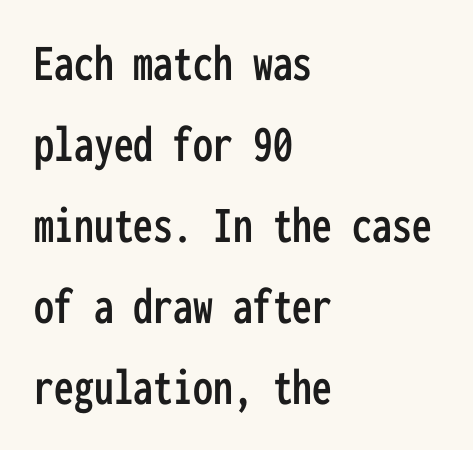
The image shows 53 px condensed sans-serif type, upright, monospaced; set left-aligned, normal line spacing (1.53x), normal letter spacing, not underlined; low stroke contrast and a medium x-height.
